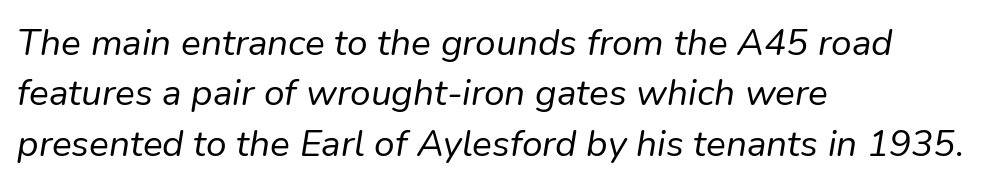
Nothing heavy about these letters — not bold at all. In terms of letterspacing, this is plain default setting. Vertically, the passage feels balanced, rows spaced as you'd expect. The glyphs look as if they've been sheared to an angle. The typesetter chose a ragged-right arrangement here.
